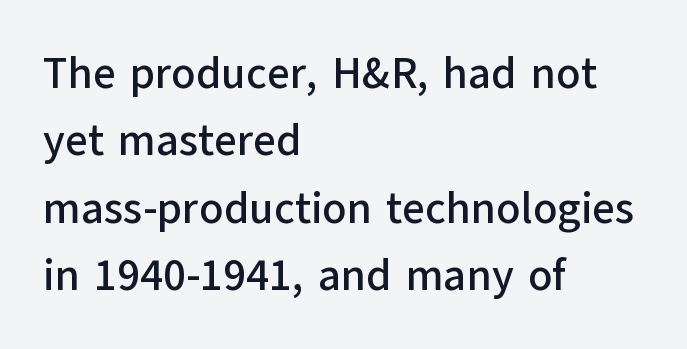
The image shows 44 px sans-serif type, upright; set left-aligned, normal line spacing (1.53x), normal letter spacing, not underlined; low stroke contrast and a medium x-height.
